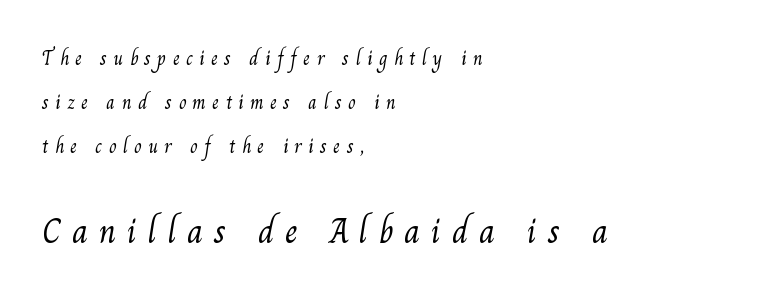
The typesetter chose a ragged-right arrangement here. These lines are rendered in a variable-pitch font. Letterform terminals end in serifs throughout the passage. Is the lower block the larger one? Yes — the lower block carries the bigger type.
